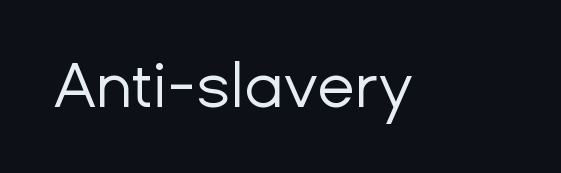
{"serif": "no", "italic": "no", "bold": "no", "weight": "regular", "width": "normal", "stroke_contrast": "low", "x_height": "medium", "monospaced": "no", "underline": "no", "letter_spacing": "normal", "letter_spacing_em": 0.0, "glyph_px": 62}
